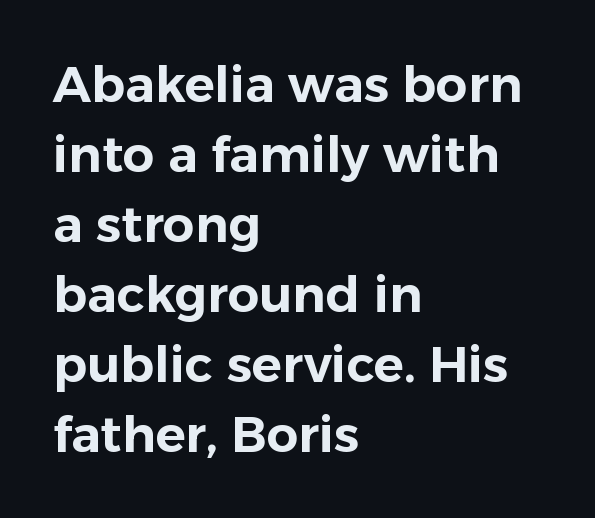
The image shows 50 px sans-serif type, upright; set left-aligned, normal line spacing (1.4x), normal letter spacing, not underlined; low stroke contrast and a medium x-height.
